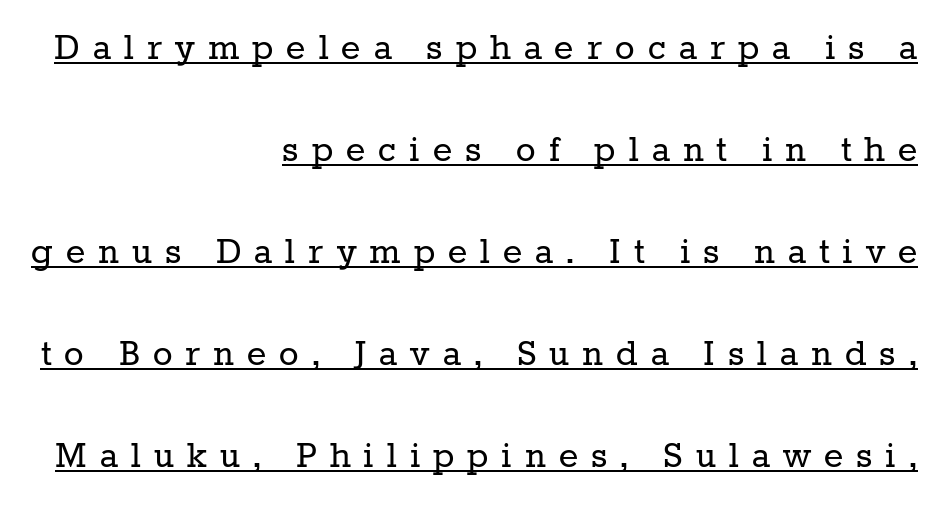
The image shows 41 px regular-weight serif type, upright; set right-aligned, loose line spacing (2.49x), unusually wide letter spacing (+0.32 em), underlined; low stroke contrast and a medium x-height.
